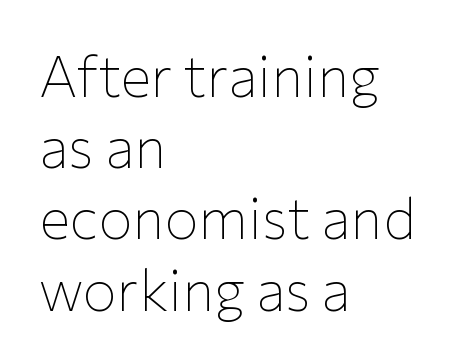
Q: Is the text bold? A: No.
Q: Is the text italic (slanted)? A: No, it is upright.
Q: Is the typeface a serif or a sans-serif typeface? A: Sans-serif.
Q: Is the text underlined? A: No.
Q: How is the paragraph aligned? A: Left-aligned.
Q: Is the spacing between letters normal or unusually wide? A: Normal.
Q: Is the spacing between lines tight, normal or loose? A: Normal.
Q: Width (condensed, normal, or wide)? A: Normal.
Q: Stroke contrast? A: Low.
Q: x-height? A: Medium.
Q: Monospaced? A: No.
